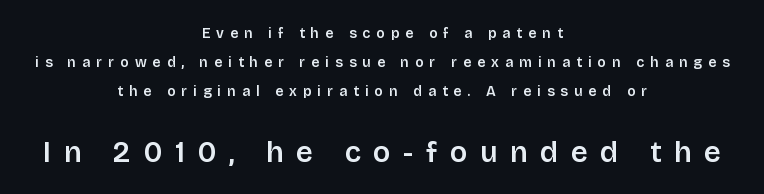
Q: Is the text bold? A: Semi-bold.
Q: Is the text italic (slanted)? A: No, it is upright.
Q: Is the typeface a serif or a sans-serif typeface? A: Sans-serif.
Q: Is the text underlined? A: No.
Q: How is the paragraph aligned? A: Centered.
Q: Is the spacing between letters normal or unusually wide? A: Unusually wide.
Q: Is the spacing between lines tight, normal or loose? A: Loose.
Q: Which block of text is set in a larger size, the first (top) or the second (bottom)? A: The second (bottom) one.
Q: Width (condensed, normal, or wide)? A: Normal.
Q: Stroke contrast? A: Low.
Q: x-height? A: Large.
Q: Monospaced? A: No.
